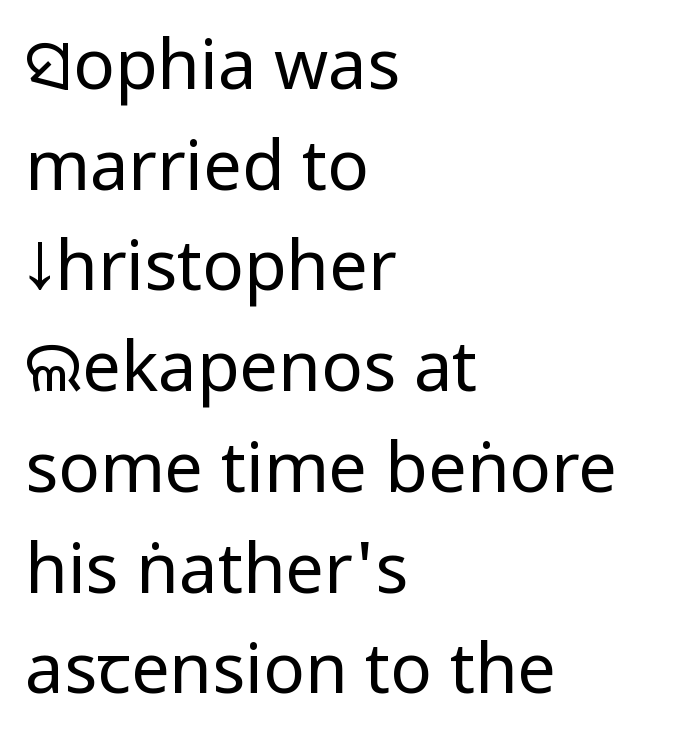
{"serif": "no", "italic": "no", "bold": "no", "weight": "regular", "width": "condensed", "stroke_contrast": "low", "x_height": "large", "monospaced": "no", "underline": "no", "align": "left", "line_spacing": "normal", "line_spacing_ratio": 1.46, "letter_spacing": "normal", "letter_spacing_em": 0.0, "glyph_px": 69}
